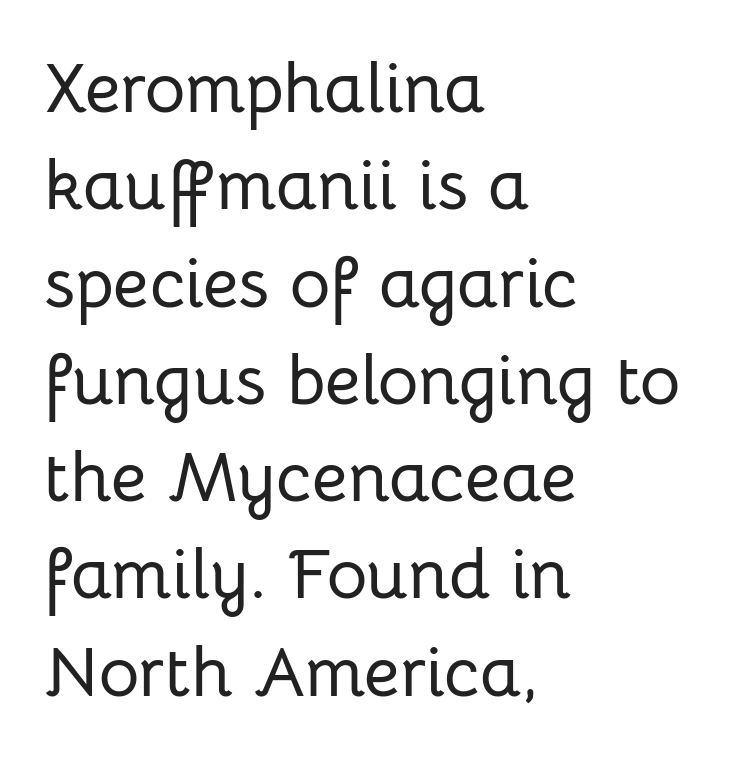
{"serif": "no", "italic": "no", "width": "normal", "stroke_contrast": "low", "x_height": "medium", "monospaced": "no", "underline": "no", "align": "left", "line_spacing": "normal", "line_spacing_ratio": 1.39, "letter_spacing": "normal", "letter_spacing_em": 0.0, "glyph_px": 70}
